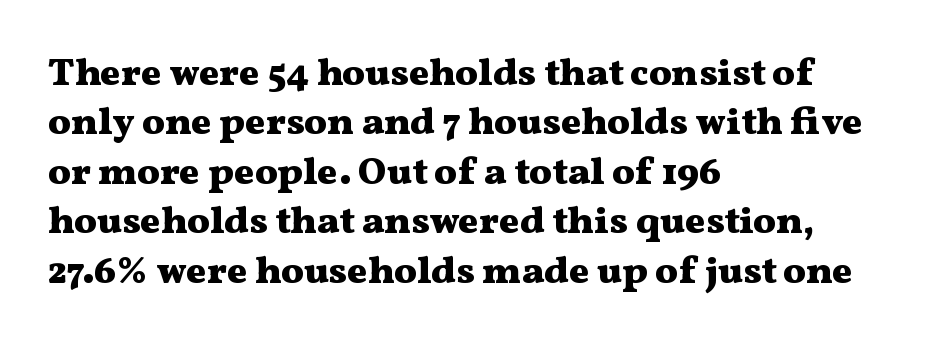
The image shows 38 px heavy, wide serif type, upright; set left-aligned, normal line spacing (1.3x), normal letter spacing, not underlined; medium stroke contrast and a medium x-height.
